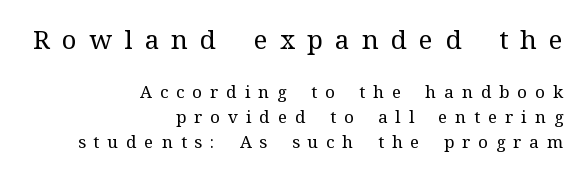
{"italic": "no", "bold": "no", "underline": "no", "align": "right", "line_spacing": "normal", "line_spacing_ratio": 1.45, "letter_spacing": "wide", "letter_spacing_em": 0.47, "larger_block": "first", "size_ratio": 1.53, "glyph_px": 26}
